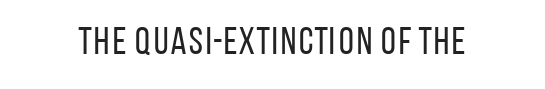
{"serif": "no", "italic": "no", "bold": "no", "weight": "regular", "width": "condensed", "stroke_contrast": "low", "x_height": "large", "monospaced": "no", "underline": "no", "letter_spacing": "normal", "letter_spacing_em": 0.0, "glyph_px": 38}
